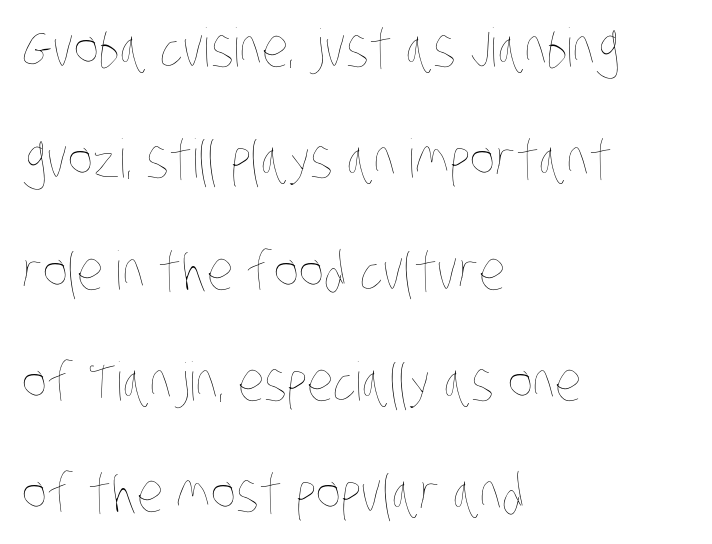
Q: Is the text bold? A: No.
Q: Is the text underlined? A: No.
Q: How is the paragraph aligned? A: Left-aligned.
Q: Is the spacing between letters normal or unusually wide? A: Normal.
Q: Is the spacing between lines tight, normal or loose? A: Loose.
Q: Width (condensed, normal, or wide)? A: Condensed.
Q: Stroke contrast? A: Low.
Q: x-height? A: Large.
Q: Monospaced? A: No.
